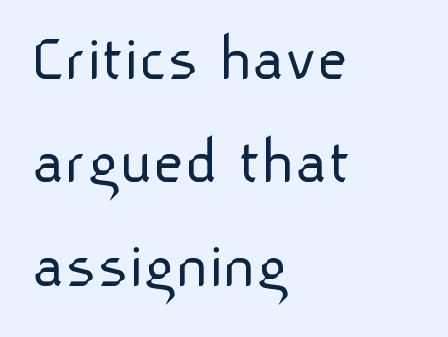
Inter-character spacing is left at the font's built-in metrics. The rendering uses a moderate line-height, typical for paragraphs. The face looks like a standard text weight, possibly lighter. This sample uses a sans-serif face.
